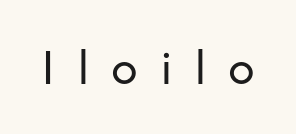
The image shows 52 px regular-weight sans-serif type, upright; set unusually wide letter spacing (+0.44 em), not underlined; low stroke contrast and a medium x-height.
